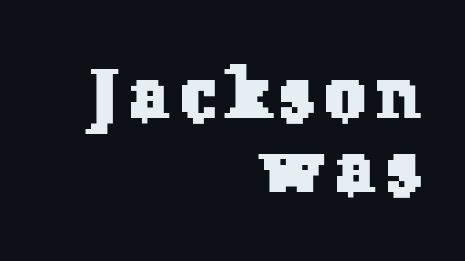
Q: Is the typeface a serif or a sans-serif typeface? A: Serif.
Q: Is the text underlined? A: No.
Q: How is the paragraph aligned? A: Right-aligned.
Q: Is the spacing between lines tight, normal or loose? A: Tight.
Q: Width (condensed, normal, or wide)? A: Normal.
Q: Stroke contrast? A: Low.
Q: x-height? A: Medium.
Q: Monospaced? A: No.
